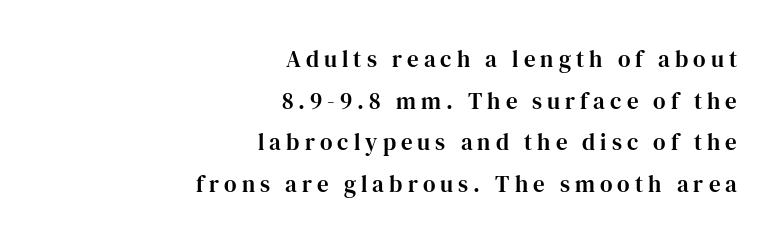
{"italic": "no", "underline": "no", "align": "right", "line_spacing_ratio": 1.81, "letter_spacing": "wide", "letter_spacing_em": 0.22, "glyph_px": 23}
